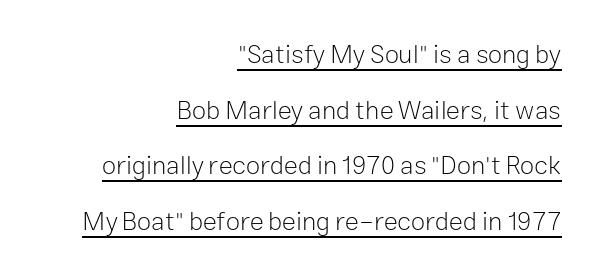
The image shows 26 px text type, upright; set right-aligned, loose line spacing (2.14x), normal letter spacing, underlined.
